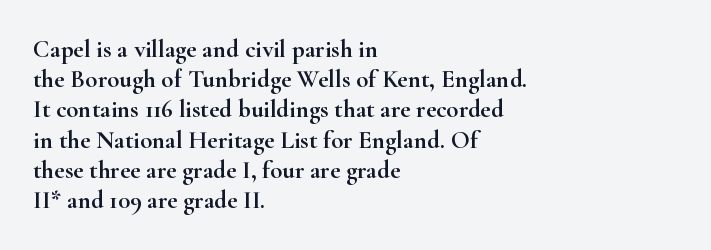
The image shows 25 px text type, upright; set left-aligned, line spacing 1.21x, normal letter spacing, not underlined.
